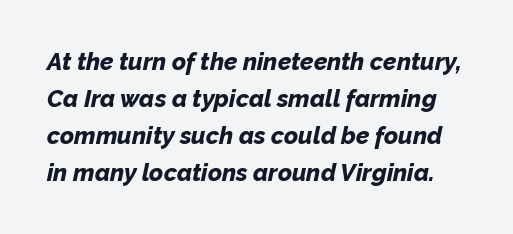
The axis of the letterforms is tilted away from vertical. Heft: maximum for text — a bold. The rendering keeps characters at their native spacing. Has an underline been added? It has not. These lines sit exactly where default settings would place them.
